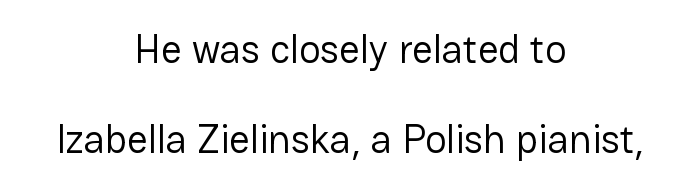
The image shows 40 px regular-weight sans-serif type, upright; set centered, loose line spacing (2.24x), normal letter spacing, not underlined; low stroke contrast and a medium x-height.
